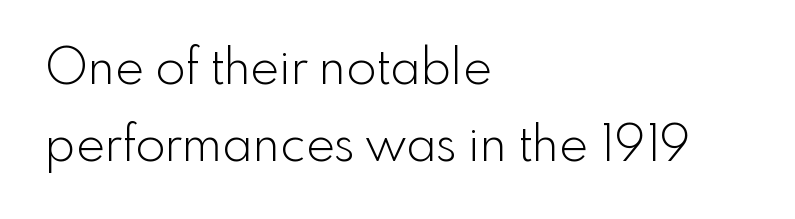
The image shows 49 px light sans-serif type, upright; set left-aligned, normal line spacing (1.58x), normal letter spacing, not underlined; a small x-height.
